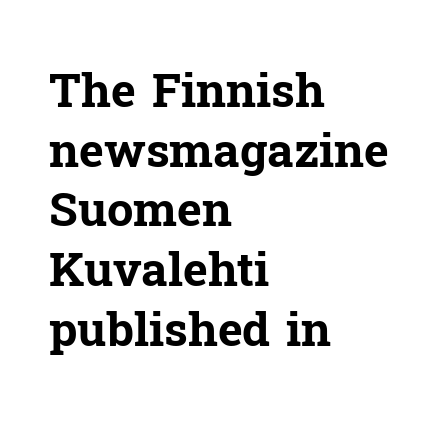
The image shows 47 px bold serif type, upright; set left-aligned, normal line spacing (1.27x), normal letter spacing, not underlined; low stroke contrast and a medium x-height.
